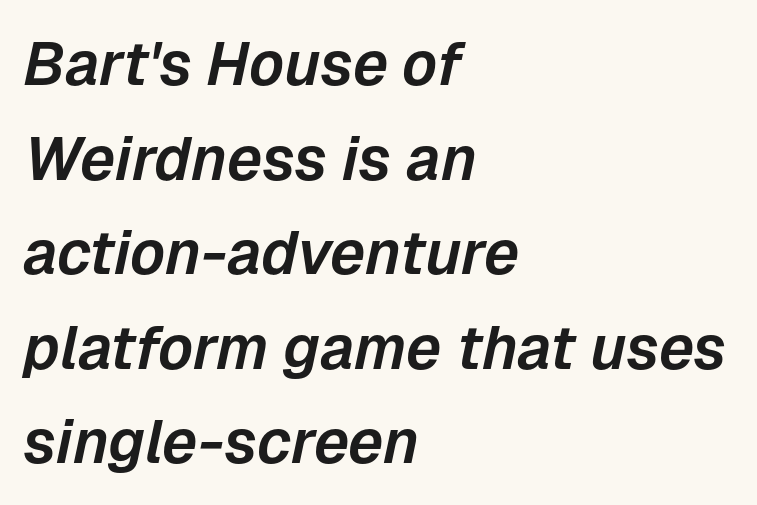
Q: Is the text italic (slanted)? A: Yes, it leans right by about 12 degrees.
Q: Is the text underlined? A: No.
Q: How is the paragraph aligned? A: Left-aligned.
Q: Is the spacing between letters normal or unusually wide? A: Normal.
Q: Is the spacing between lines tight, normal or loose? A: Normal.
Q: Width (condensed, normal, or wide)? A: Normal.
Q: Stroke contrast? A: Low.
Q: x-height? A: Medium.
Q: Monospaced? A: No.
